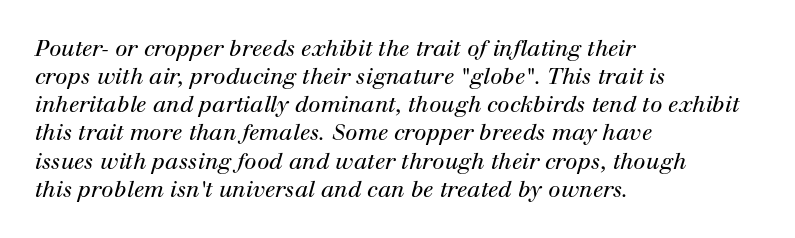
Only glyphs here, with clear space below each row. The specimen reads as italic at a glance. The passage shown stacks its lines at a standard gap. Which margin do the lines hug? The left one — the right edge is uneven. Each stroke keeps to a modest, everyday thickness or less. The face used here is rendered with its standard letterfit.
